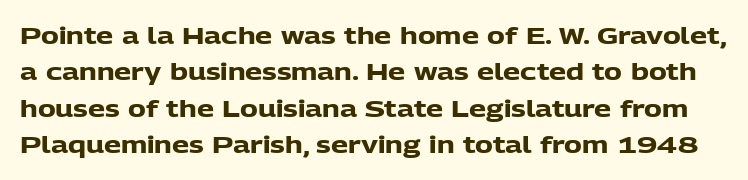
The rows are spaced the way most documents space them. Descenders hang freely into open space. Characters follow at the spacing the type designer built in. Heft: maximum for text — a bold. In terms of posture, this sample is upright.
